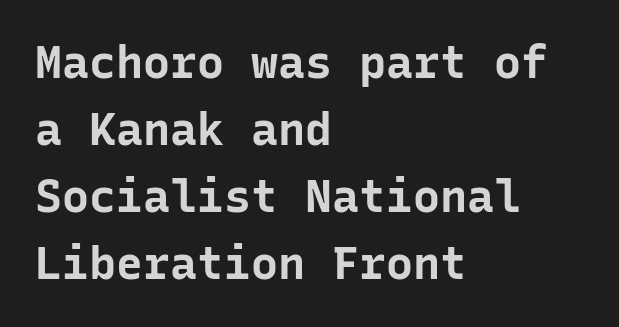
{"serif": "no", "italic": "no", "bold": "yes", "weight": "bold", "width": "normal", "stroke_contrast": "low", "x_height": "medium", "monospaced": "yes", "underline": "no", "align": "left", "line_spacing": "normal", "line_spacing_ratio": 1.49, "letter_spacing": "normal", "letter_spacing_em": 0.0, "glyph_px": 45}
